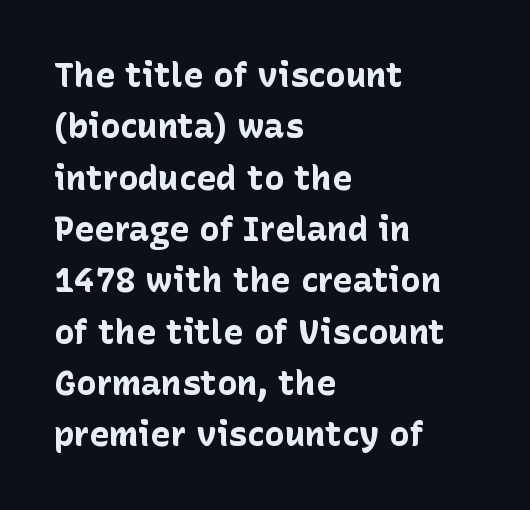
Q: Is the text bold? A: Yes.
Q: Is the text italic (slanted)? A: No, it is upright.
Q: Is the typeface a serif or a sans-serif typeface? A: Sans-serif.
Q: Is the text underlined? A: No.
Q: How is the paragraph aligned? A: Left-aligned.
Q: Is the spacing between letters normal or unusually wide? A: Normal.
Q: Is the spacing between lines tight, normal or loose? A: Normal.
Q: Width (condensed, normal, or wide)? A: Normal.
Q: Stroke contrast? A: Low.
Q: x-height? A: Medium.
Q: Monospaced? A: No.
